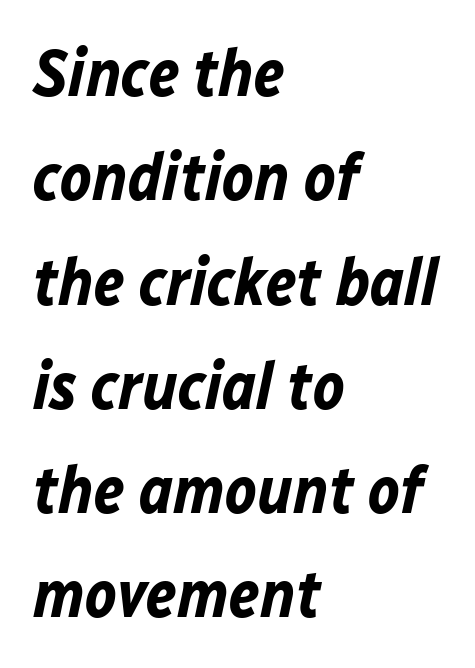
{"italic": "yes", "lean": "right", "slant_degrees": 12, "bold": "yes", "weight": "bold", "width": "normal", "stroke_contrast": "low", "x_height": "medium", "monospaced": "no", "underline": "no", "align": "left", "line_spacing": "normal", "line_spacing_ratio": 1.58, "letter_spacing": "normal", "letter_spacing_em": 0.0, "glyph_px": 66}
